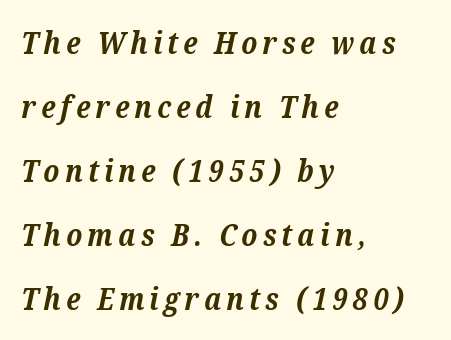
{"serif": "yes", "italic": "yes", "lean": "right", "slant_degrees": 12, "bold": "yes", "weight": "bold", "width": "normal", "stroke_contrast": "medium", "x_height": "medium", "monospaced": "no", "underline": "no", "align": "left", "line_spacing": "loose", "line_spacing_ratio": 2.13, "glyph_px": 30}
